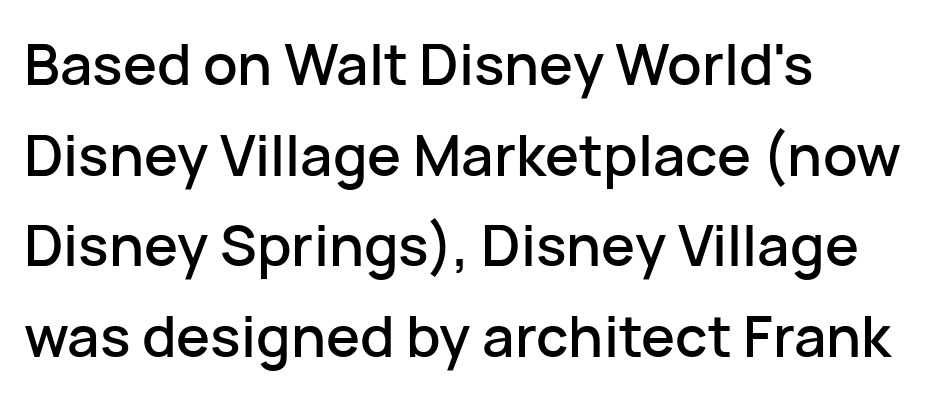
{"serif": "no", "italic": "no", "width": "normal", "stroke_contrast": "low", "x_height": "medium", "monospaced": "no", "underline": "no", "align": "left", "line_spacing": "normal", "line_spacing_ratio": 1.59, "letter_spacing": "normal", "letter_spacing_em": 0.0, "glyph_px": 57}
